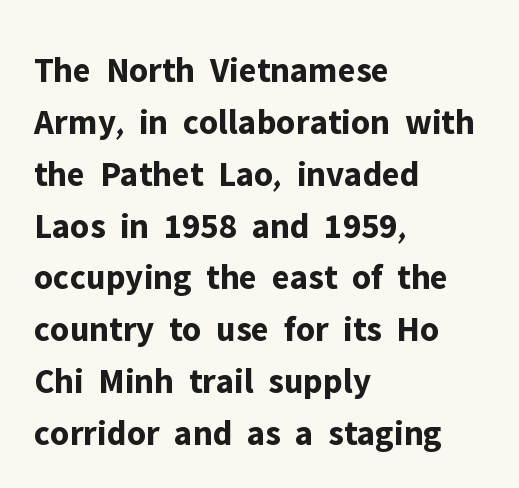
{"serif": "no", "italic": "no", "bold": "yes", "weight": "bold", "width": "normal", "stroke_contrast": "low", "x_height": "medium", "monospaced": "no", "underline": "no", "align": "left", "line_spacing": "normal", "line_spacing_ratio": 1.44, "letter_spacing": "normal", "letter_spacing_em": 0.0, "glyph_px": 36}
